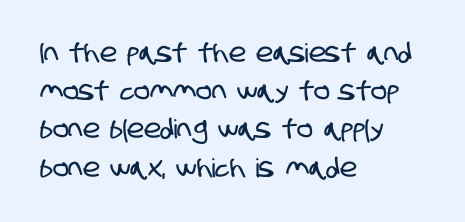
These lines sit exactly where default settings would place them. Compared with a centered layout, this one pins lines to the left instead. Each word holds together tightly as a unit, with standard inter-letter gaps. Unmarked baselines from the first word to the last.
